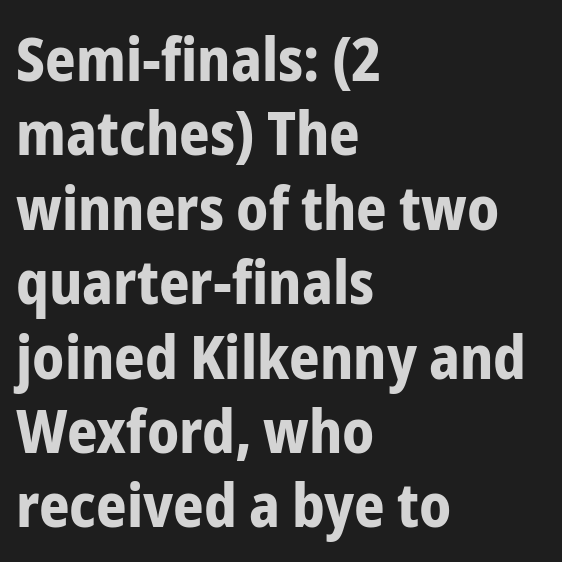
{"serif": "no", "italic": "no", "bold": "yes", "weight": "bold", "width": "condensed", "stroke_contrast": "low", "x_height": "medium", "monospaced": "no", "underline": "no", "align": "left", "line_spacing_ratio": 1.24, "letter_spacing": "normal", "letter_spacing_em": 0.0, "glyph_px": 60}
